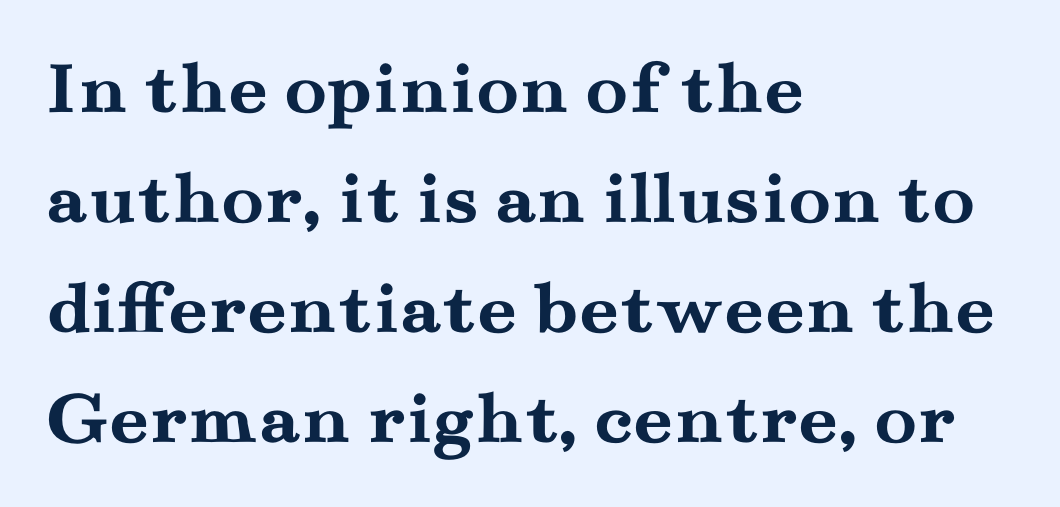
{"serif": "yes", "italic": "no", "bold": "yes", "weight": "semibold", "width": "wide", "stroke_contrast": "medium", "x_height": "small", "monospaced": "no", "underline": "no", "align": "left", "line_spacing": "normal", "line_spacing_ratio": 1.41, "letter_spacing": "normal", "letter_spacing_em": 0.0, "glyph_px": 78}
